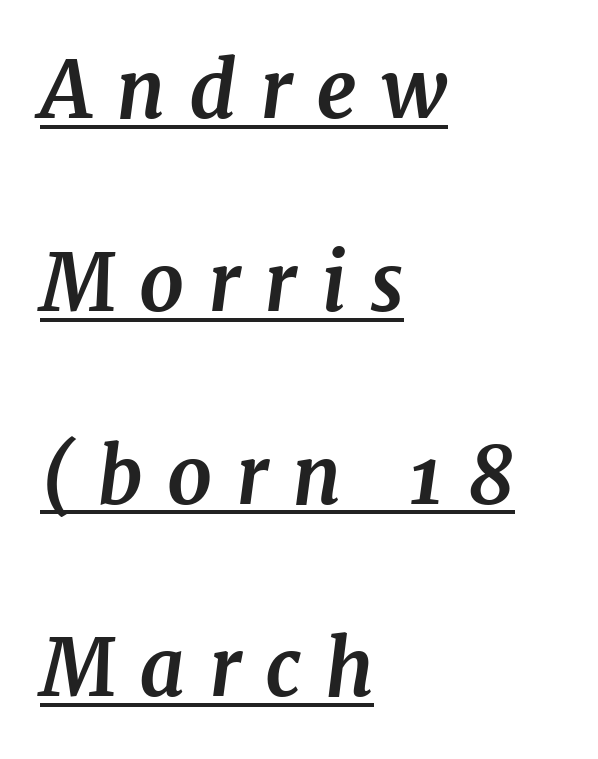
Q: Is the text bold? A: Yes.
Q: Is the text italic (slanted)? A: Yes, it leans right by about 7 degrees.
Q: Is the typeface a serif or a sans-serif typeface? A: Serif.
Q: Is the text underlined? A: Yes.
Q: How is the paragraph aligned? A: Left-aligned.
Q: Is the spacing between letters normal or unusually wide? A: Unusually wide.
Q: Is the spacing between lines tight, normal or loose? A: Loose.
Q: Width (condensed, normal, or wide)? A: Normal.
Q: Stroke contrast? A: Medium.
Q: x-height? A: Medium.
Q: Monospaced? A: No.
